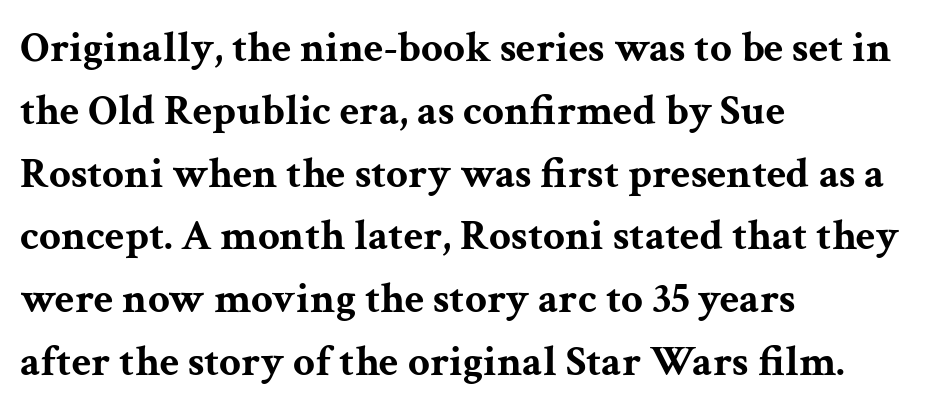
{"serif": "yes", "italic": "no", "bold": "yes", "weight": "bold", "width": "wide", "stroke_contrast": "medium", "x_height": "medium", "monospaced": "no", "underline": "no", "align": "left", "line_spacing": "normal", "line_spacing_ratio": 1.46, "letter_spacing": "normal", "letter_spacing_em": 0.0, "glyph_px": 43}
